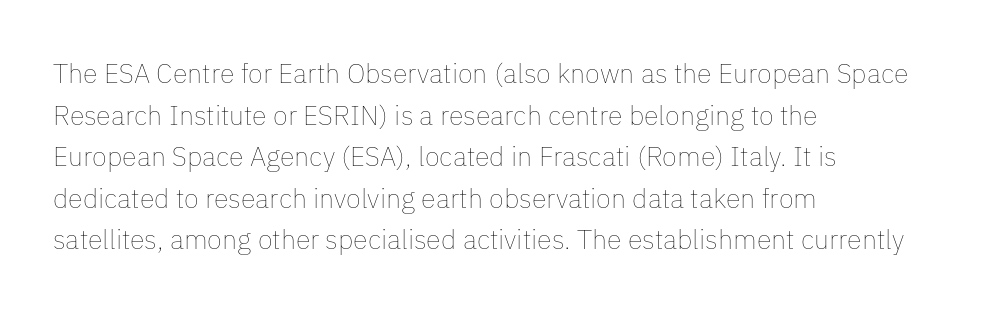
This sample uses an upright cut, with every glyph sitting square on the baseline. Lines of text with bare space underneath. The setting favours the left margin, as ordinary paragraphs usually do. Leading: standard. The typesetting does not lean heavy: it is not bold. You could call the tracking neutral — neither tight nor loose.
